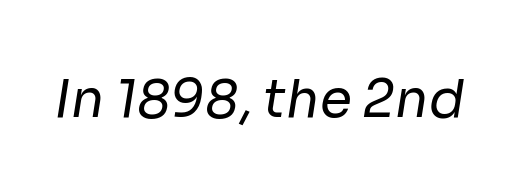
Q: Is the text bold? A: No.
Q: Is the typeface a serif or a sans-serif typeface? A: Sans-serif.
Q: Is the text underlined? A: No.
Q: Is the spacing between letters normal or unusually wide? A: Normal.
Q: Width (condensed, normal, or wide)? A: Normal.
Q: Stroke contrast? A: Low.
Q: x-height? A: Medium.
Q: Monospaced? A: No.
